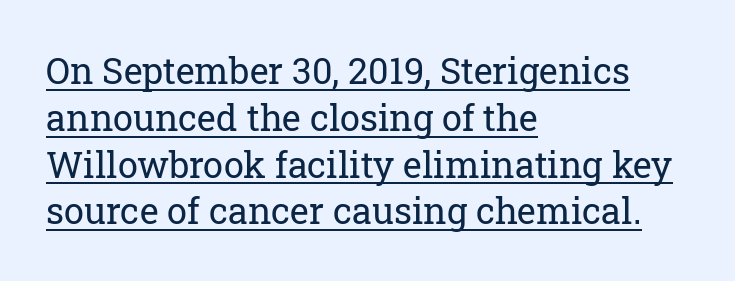
In CSS terms this would be text-align: left. Default kerning and tracking; the words read as compact shapes. What's the leading like? Ordinary, nothing unusual. Ordinary non-slanted type is in use.
